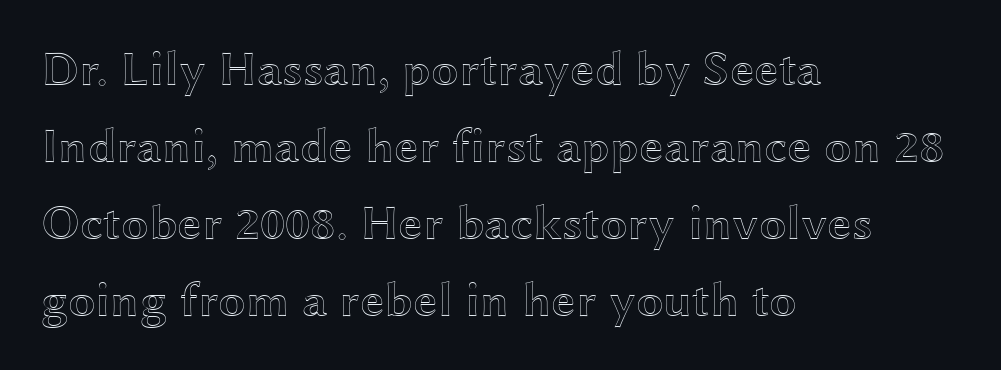
Character widths vary here, with narrow letters taking less room than wide ones. Reading down the column, the eye jumps a familiar distance to each next line. No italicization has been applied; the sample stays upright. The glyphs are unaccompanied by any horizontal stroke below them. Observe the ordinary spacing: letters are neighbours, not strangers. Where is the straight margin? On the left.
